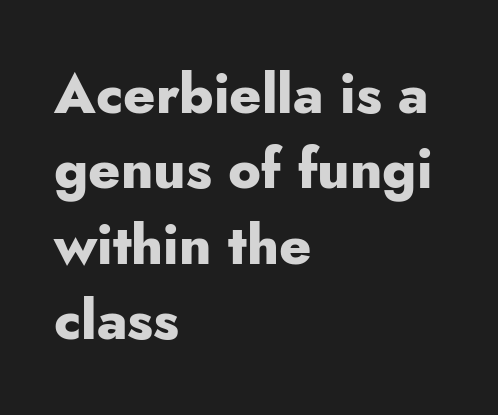
The image shows 55 px heavy sans-serif type, upright; set left-aligned, normal line spacing (1.37x), normal letter spacing, not underlined; low stroke contrast and a small x-height.
